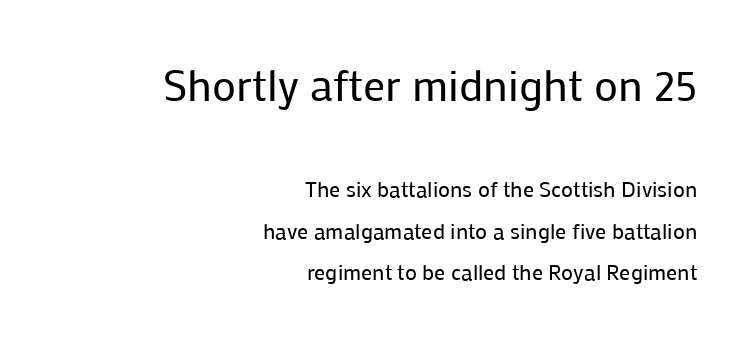
Q: Is the text bold? A: No.
Q: Is the text italic (slanted)? A: No, it is upright.
Q: Is the typeface a serif or a sans-serif typeface? A: Sans-serif.
Q: Is the text underlined? A: No.
Q: How is the paragraph aligned? A: Right-aligned.
Q: Is the spacing between letters normal or unusually wide? A: Normal.
Q: Is the spacing between lines tight, normal or loose? A: Loose.
Q: Which block of text is set in a larger size, the first (top) or the second (bottom)? A: The first (top) one.
Q: Width (condensed, normal, or wide)? A: Normal.
Q: Stroke contrast? A: Low.
Q: x-height? A: Medium.
Q: Monospaced? A: No.
